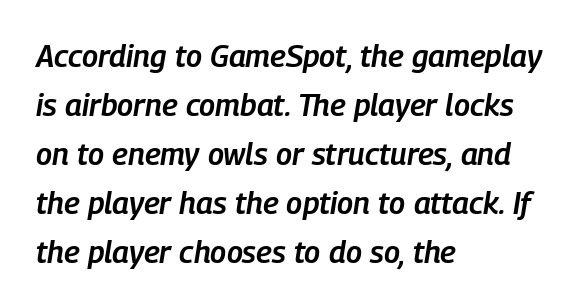
{"italic": "yes", "lean": "right", "slant_degrees": 9, "bold": "semi", "weight": "semibold", "width": "condensed", "stroke_contrast": "low", "x_height": "medium", "monospaced": "no", "underline": "no", "align": "left", "line_spacing": "normal", "line_spacing_ratio": 1.58, "letter_spacing": "normal", "letter_spacing_em": 0.0, "glyph_px": 31}
